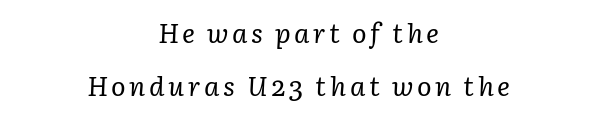
{"italic": "yes", "lean": "right", "slant_degrees": 3, "bold": "no", "underline": "no", "align": "center", "line_spacing": "loose", "line_spacing_ratio": 1.98, "glyph_px": 27}
